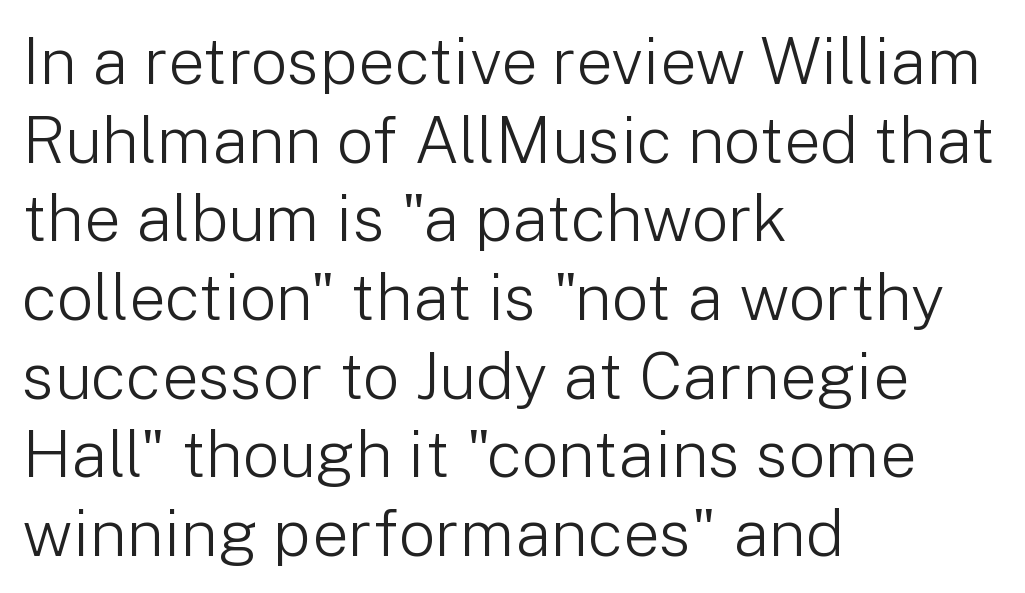
{"serif": "no", "italic": "no", "bold": "no", "weight": "light", "width": "normal", "stroke_contrast": "low", "x_height": "medium", "monospaced": "no", "underline": "no", "align": "left", "line_spacing_ratio": 1.21, "letter_spacing": "normal", "letter_spacing_em": 0.0, "glyph_px": 65}
